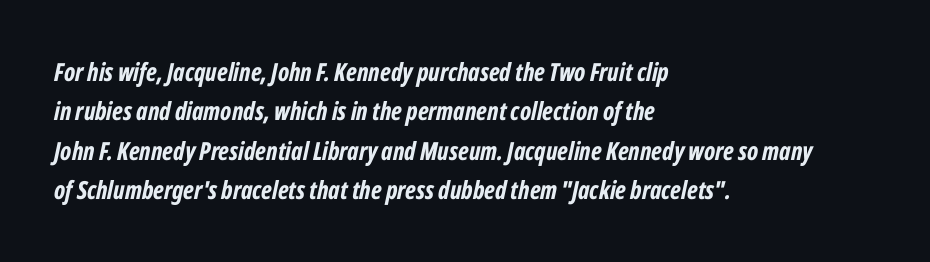
Q: Is the text bold? A: Yes.
Q: Is the text italic (slanted)? A: Yes, it leans right by about 12 degrees.
Q: Is the text underlined? A: No.
Q: How is the paragraph aligned? A: Left-aligned.
Q: Is the spacing between letters normal or unusually wide? A: Normal.
Q: Is the spacing between lines tight, normal or loose? A: Normal.
